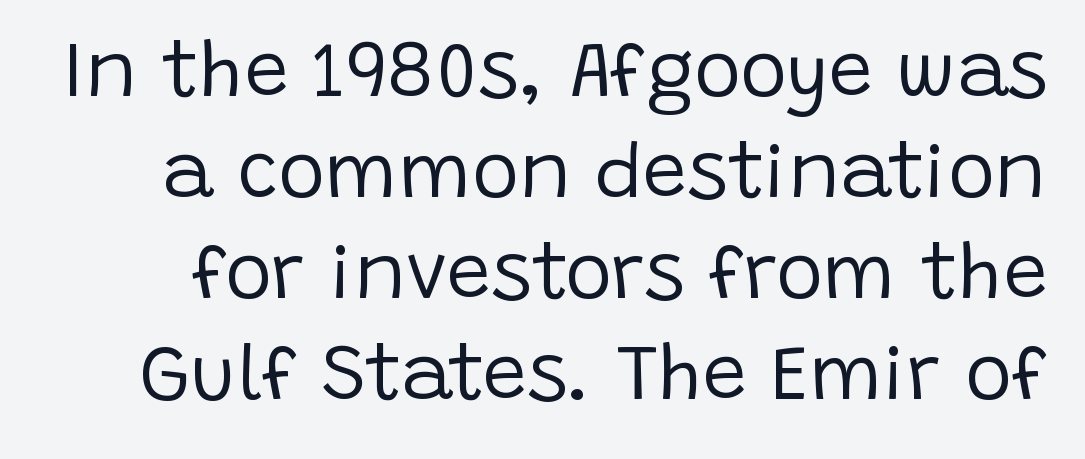
The image shows 79 px regular-weight sans-serif type, upright; set normal line spacing (1.28x), normal letter spacing, not underlined; low stroke contrast and a large x-height.
